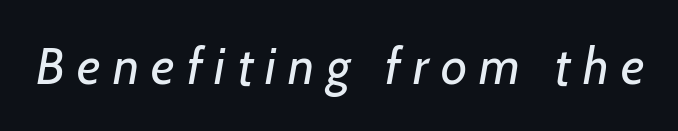
{"italic": "yes", "lean": "right", "slant_degrees": 7, "bold": "no", "weight": "regular", "width": "normal", "stroke_contrast": "low", "x_height": "medium", "monospaced": "no", "underline": "no", "letter_spacing": "wide", "letter_spacing_em": 0.24, "glyph_px": 51}
